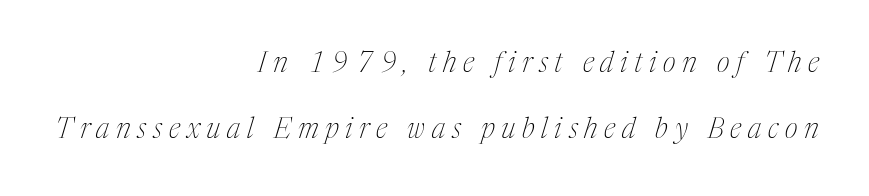
Looks like regular typesetting: each glyph gets only the width it needs. The horizontal fit of the characters is loose and conspicuously gappy. Bare-footed words on every line. This sample uses a serif face.
